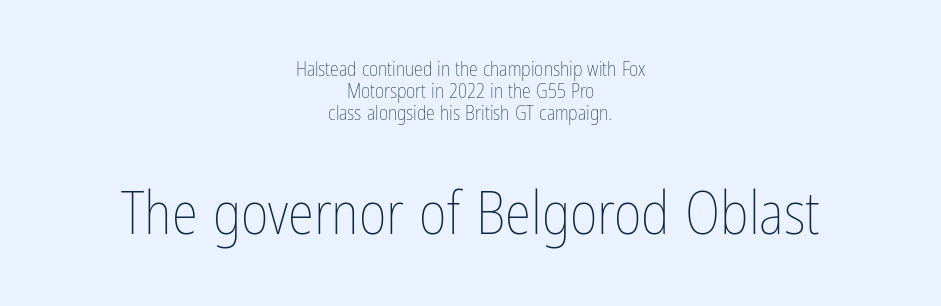
The image shows 60 px thin, condensed type, upright; set centered, tight line spacing (1.11x), normal letter spacing, not underlined; the second (bottom) block is 3.0x larger; low stroke contrast and a medium x-height.
